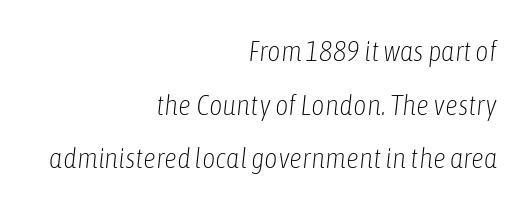
The image shows 29 px light, condensed type, italic (leaning right); set right-aligned, line spacing 1.85x, normal letter spacing, not underlined; low stroke contrast and a medium x-height.
